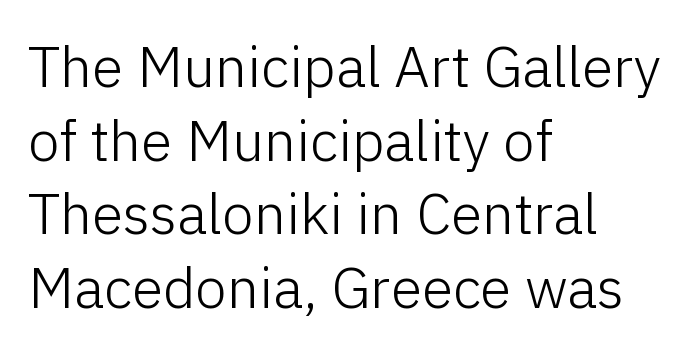
To sum up the face: it is a sans, with no serifs. Glance below the letters and you will spot only blank space. The typeface has the unassuming heft of standard copy or less. Note the varied advance widths — an 'i' is clearly narrower than an 'm'. The passage shown has conventional tracking throughout. One-word summary of the alignment: left.
